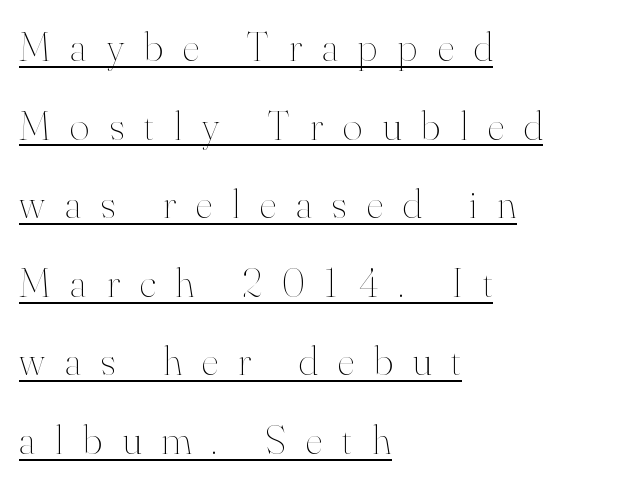
The image shows 42 px thin type, upright; set left-aligned, line spacing 1.87x, unusually wide letter spacing (+0.48 em), underlined; high stroke contrast and a small x-height.
